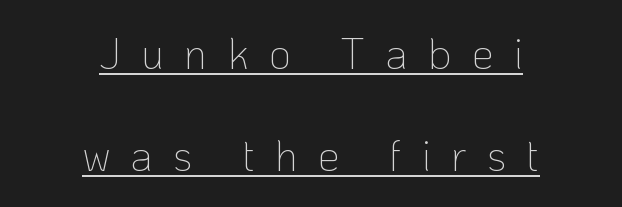
Q: Is the text bold? A: No.
Q: Is the text italic (slanted)? A: No, it is upright.
Q: Is the typeface a serif or a sans-serif typeface? A: Sans-serif.
Q: Is the text underlined? A: Yes.
Q: How is the paragraph aligned? A: Centered.
Q: Is the spacing between letters normal or unusually wide? A: Unusually wide.
Q: Is the spacing between lines tight, normal or loose? A: Loose.
Q: Width (condensed, normal, or wide)? A: Normal.
Q: Stroke contrast? A: Low.
Q: x-height? A: Medium.
Q: Monospaced? A: No.
